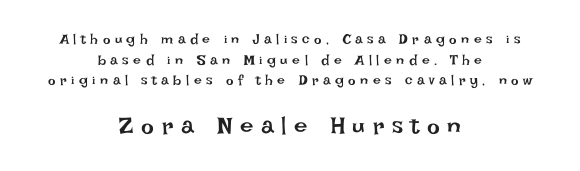
Q: Is the text bold? A: No.
Q: Is the text italic (slanted)? A: No, it is upright.
Q: Is the text underlined? A: No.
Q: How is the paragraph aligned? A: Centered.
Q: Is the spacing between letters normal or unusually wide? A: Unusually wide.
Q: Is the spacing between lines tight, normal or loose? A: Normal.
Q: Which block of text is set in a larger size, the first (top) or the second (bottom)? A: The second (bottom) one.
